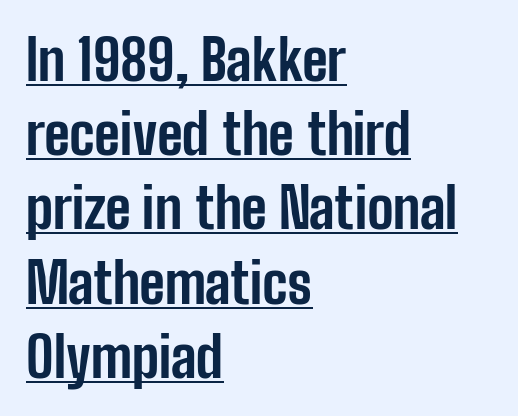
On the weight axis this lands at bold, roughly 700. The line texture is even and compact thanks to regular tracking. A typographer would call this underscored text. Is this a fixed-width face? No — the glyphs have proportional, varying widths. Rendered with straight, roman letterforms. These lines are set flush left with a ragged right edge.
